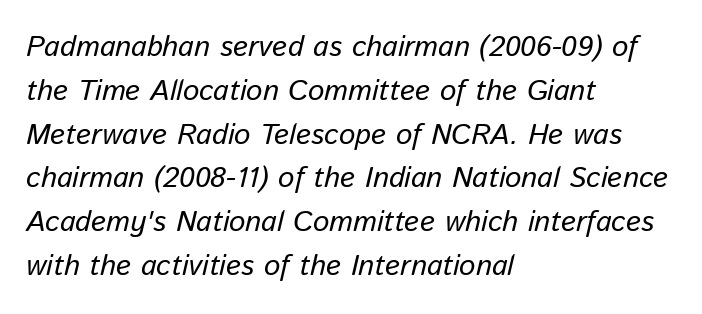
Q: Is the text bold? A: No.
Q: Is the text italic (slanted)? A: Yes, it leans right by about 13 degrees.
Q: Is the text underlined? A: No.
Q: How is the paragraph aligned? A: Left-aligned.
Q: Is the spacing between letters normal or unusually wide? A: Normal.
Q: Is the spacing between lines tight, normal or loose? A: Normal.
Q: Width (condensed, normal, or wide)? A: Normal.
Q: Stroke contrast? A: Low.
Q: x-height? A: Medium.
Q: Monospaced? A: No.
